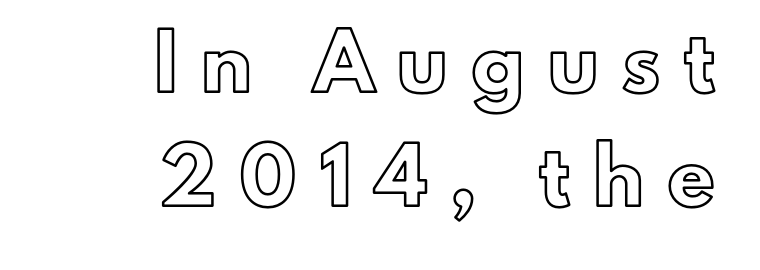
Q: Is the text italic (slanted)? A: No, it is upright.
Q: Is the text underlined? A: No.
Q: How is the paragraph aligned? A: Right-aligned.
Q: Is the spacing between letters normal or unusually wide? A: Unusually wide.
Q: Is the spacing between lines tight, normal or loose? A: Loose.
Q: Width (condensed, normal, or wide)? A: Normal.
Q: x-height? A: Small.
Q: Monospaced? A: No.
